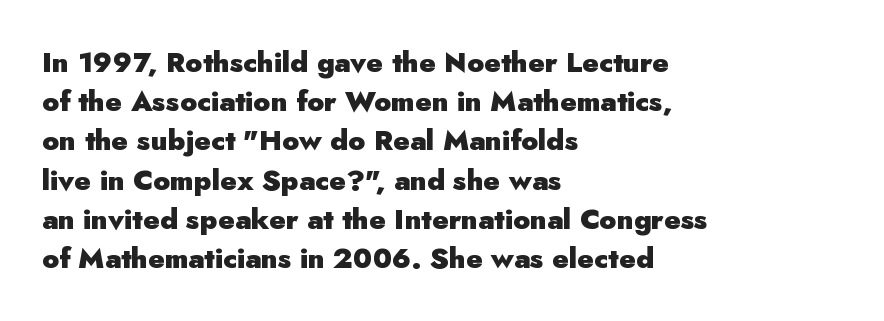
The image shows 28 px heavy sans-serif type, upright; set left-aligned, normal line spacing (1.4x), normal letter spacing, not underlined; low stroke contrast and a small x-height.
